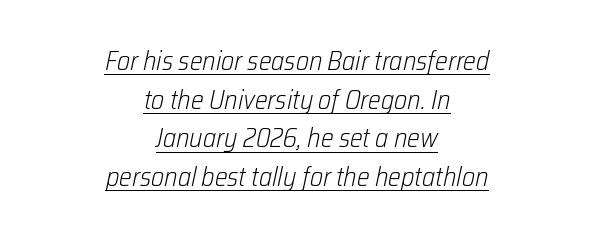
Q: Is the text bold? A: No.
Q: Is the text italic (slanted)? A: Yes, it leans right by about 12 degrees.
Q: Is the text underlined? A: Yes.
Q: How is the paragraph aligned? A: Centered.
Q: Is the spacing between letters normal or unusually wide? A: Normal.
Q: Is the spacing between lines tight, normal or loose? A: Normal.
